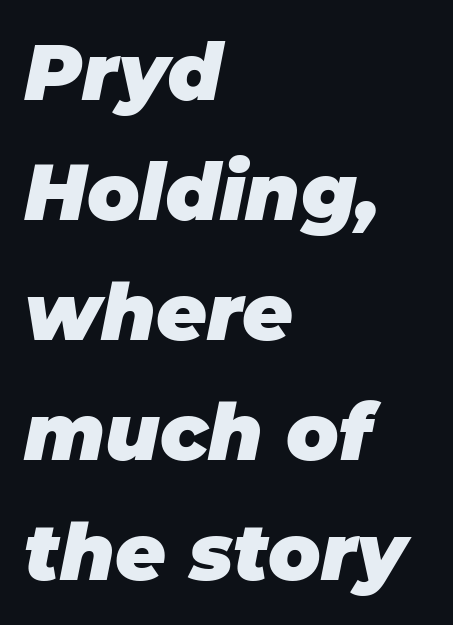
This rendering leaves character spacing at its baseline value. Type without underlining. A typesetter would call this proportional, since set widths differ per character. Observe the lean: these are italic letterforms.
